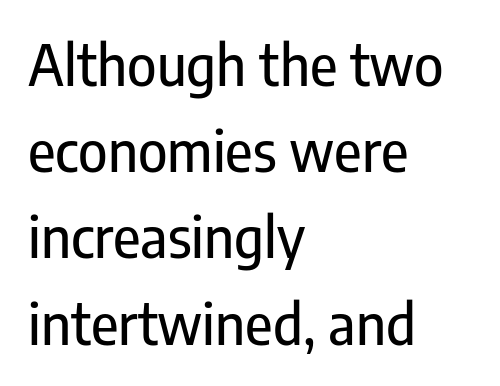
{"serif": "no", "italic": "no", "width": "condensed", "stroke_contrast": "low", "x_height": "medium", "monospaced": "no", "underline": "no", "align": "left", "line_spacing": "normal", "line_spacing_ratio": 1.54, "letter_spacing": "normal", "letter_spacing_em": 0.0, "glyph_px": 56}
